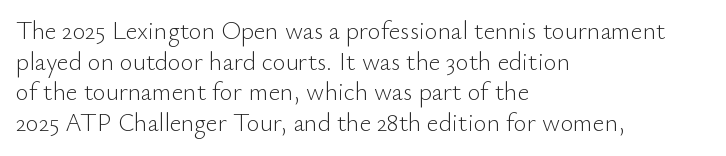
The letters look calm and open, with moderate or lighter stems. Descenders are the only things crossing below the line. Left-aligned paragraph, ragged on the right. Short note: letters normally spaced.
